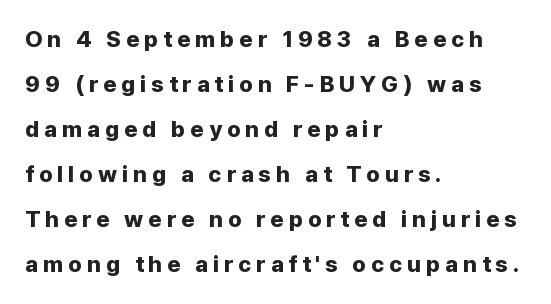
Q: Is the text bold? A: Yes.
Q: Is the text italic (slanted)? A: No, it is upright.
Q: Is the text underlined? A: No.
Q: How is the paragraph aligned? A: Left-aligned.
Q: Is the spacing between letters normal or unusually wide? A: Unusually wide.
Q: Is the spacing between lines tight, normal or loose? A: Loose.
